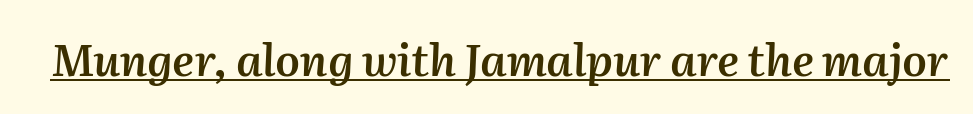
{"italic": "yes", "lean": "right", "slant_degrees": 2, "bold": "semi", "weight": "semibold", "width": "normal", "stroke_contrast": "medium", "x_height": "medium", "monospaced": "no", "underline": "yes", "letter_spacing": "normal", "letter_spacing_em": 0.0, "glyph_px": 44}
